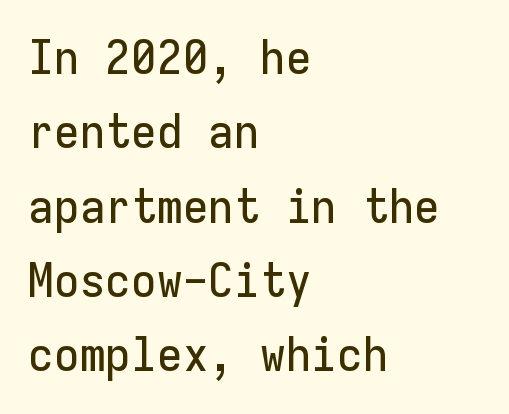
Q: Is the text italic (slanted)? A: No, it is upright.
Q: Is the typeface a serif or a sans-serif typeface? A: Sans-serif.
Q: Is the text underlined? A: No.
Q: How is the paragraph aligned? A: Left-aligned.
Q: Is the spacing between letters normal or unusually wide? A: Normal.
Q: Is the spacing between lines tight, normal or loose? A: Normal.
Q: Width (condensed, normal, or wide)? A: Normal.
Q: Stroke contrast? A: Low.
Q: x-height? A: Medium.
Q: Monospaced? A: Yes.
